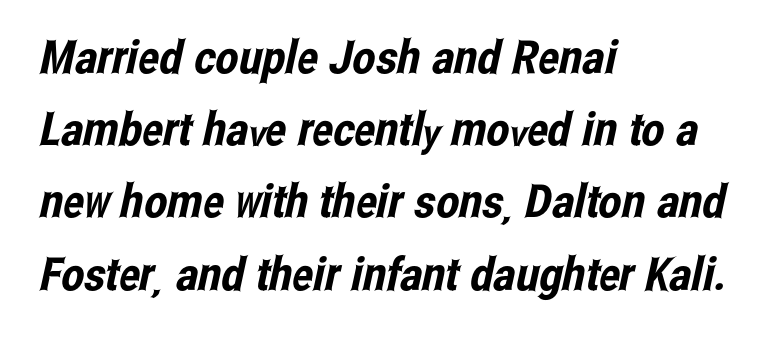
Letter spacing: default. Check where the strokes stop: nothing finishes them off — pure sans. In CSS terms this would be text-align: left. A typesetter would call this proportional, since set widths differ per character. Horizontal bands of white between lines are of average thickness. Has an underline been added? It has not.
